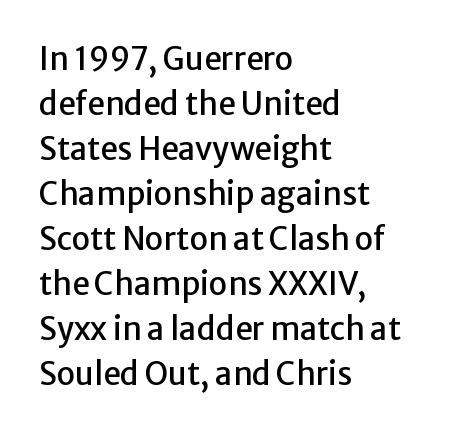
{"serif": "no", "italic": "no", "width": "normal", "stroke_contrast": "low", "x_height": "medium", "monospaced": "no", "underline": "no", "align": "left", "line_spacing": "normal", "line_spacing_ratio": 1.45, "letter_spacing": "normal", "letter_spacing_em": 0.0, "glyph_px": 31}
